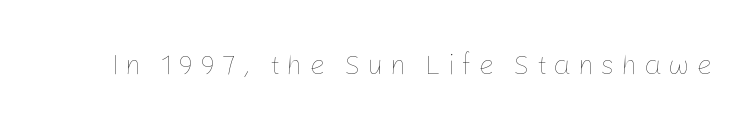
The image shows 28 px thin type, upright; set unusually wide letter spacing (+0.23 em), not underlined; low stroke contrast and a medium x-height.
